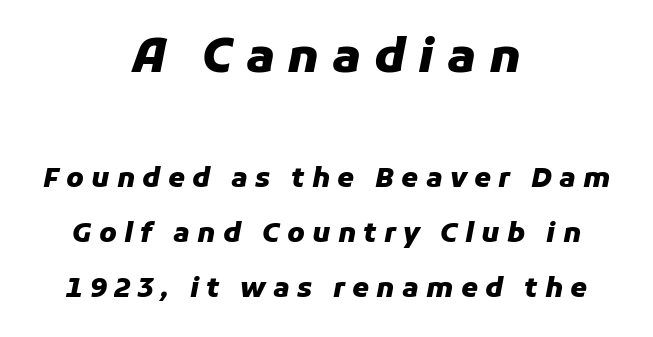
Substantial extra tracking has been applied to these lines. Typesetter's note — upper block bumped up in size, lower block left smaller. Vertically, the passage feels expansive, rows floating well apart. Emphasis-style slanted type is in use. The rendering uses natural spacing where letterforms have individual widths. Both edges are ragged and mirror each other, which tells us the setting is centered.
